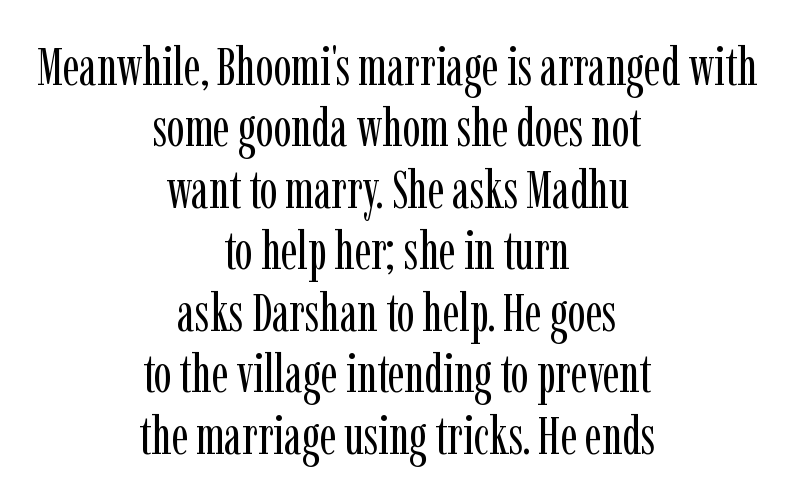
A typesetter would call this proportional, since set widths differ per character. This sample uses a serif face. When letters stand straight like this, we call the style roman or upright. Type without underlining. Compared with a flush-left layout, this one balances lines on the center instead. Characters follow at the spacing the type designer built in.
